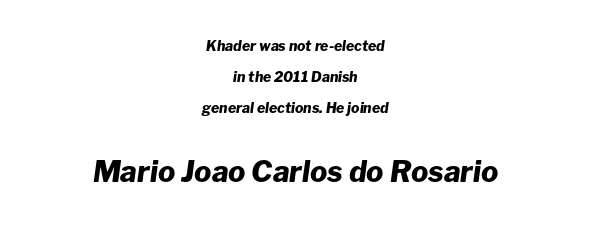
{"italic": "yes", "lean": "right", "slant_degrees": 8, "bold": "yes", "weight": "heavy", "width": "normal", "stroke_contrast": "low", "x_height": "medium", "monospaced": "no", "underline": "no", "align": "center", "line_spacing": "loose", "line_spacing_ratio": 2.22, "letter_spacing": "normal", "letter_spacing_em": 0.0, "larger_block": "second", "size_ratio": 2.07, "glyph_px": 29}
